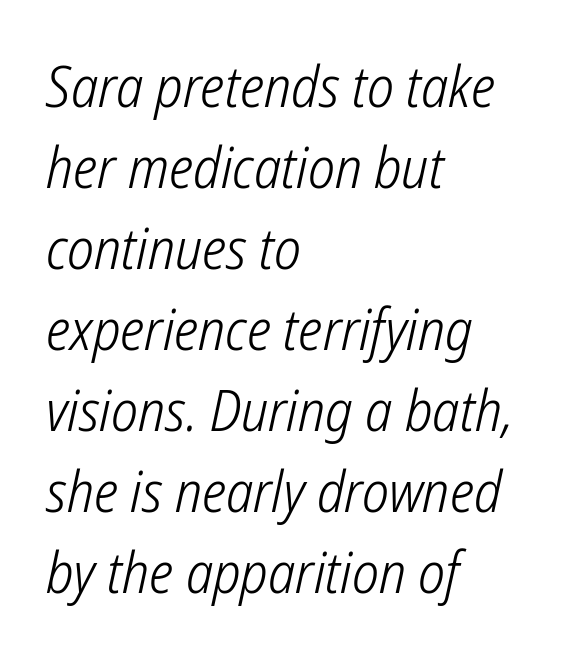
Q: Is the text bold? A: No.
Q: Is the typeface a serif or a sans-serif typeface? A: Sans-serif.
Q: Is the text underlined? A: No.
Q: How is the paragraph aligned? A: Left-aligned.
Q: Is the spacing between letters normal or unusually wide? A: Normal.
Q: Is the spacing between lines tight, normal or loose? A: Normal.
Q: Width (condensed, normal, or wide)? A: Condensed.
Q: Stroke contrast? A: Low.
Q: x-height? A: Medium.
Q: Monospaced? A: No.
